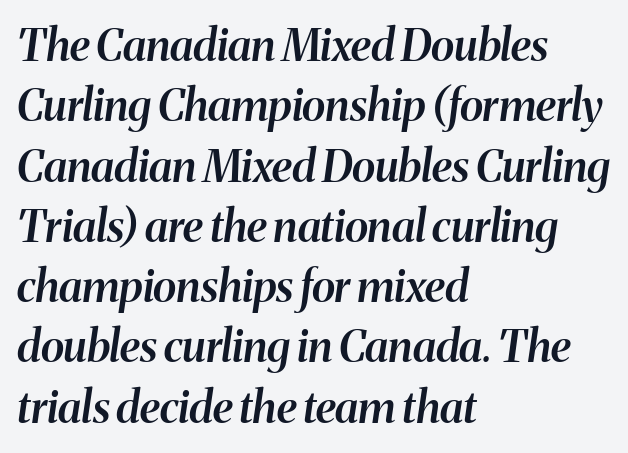
This is the in-between weight designers call semibold or demi. One glance says typical: line gaps are just what's usual. The setting favours the left margin, as ordinary paragraphs usually do. Words float on clear page, feet unadorned. A typesetter would call this zero additional tracking. Rendered with sloped, italic letterforms.
